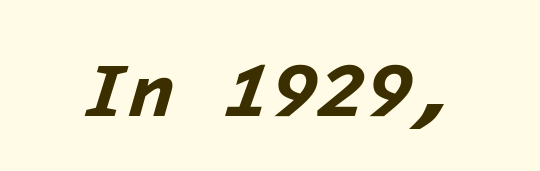
The image shows 77 px bold type, italic (leaning right), monospaced; set normal letter spacing, not underlined; low stroke contrast and a medium x-height.
